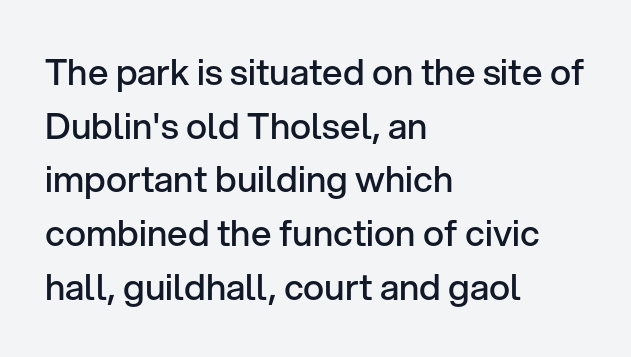
The image shows 36 px semibold sans-serif type, upright; set left-aligned, normal line spacing (1.49x), normal letter spacing, not underlined; low stroke contrast and a medium x-height.
